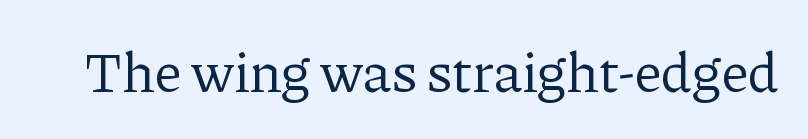
{"serif": "yes", "italic": "no", "bold": "no", "weight": "regular", "width": "normal", "stroke_contrast": "low", "x_height": "medium", "monospaced": "no", "underline": "no", "letter_spacing": "normal", "letter_spacing_em": 0.0, "glyph_px": 56}
